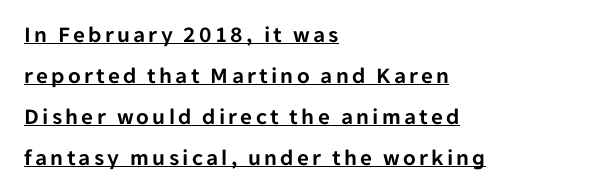
{"italic": "no", "underline": "yes", "align": "left", "line_spacing_ratio": 1.78, "glyph_px": 23}
